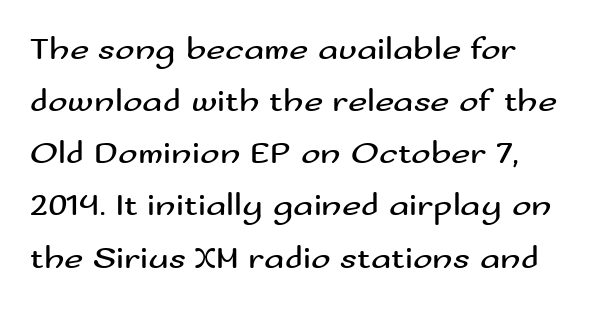
{"serif": "no", "italic": "no", "bold": "no", "weight": "regular", "width": "wide", "stroke_contrast": "medium", "x_height": "small", "monospaced": "no", "underline": "no", "align": "left", "line_spacing": "normal", "line_spacing_ratio": 1.58, "letter_spacing": "normal", "letter_spacing_em": 0.0, "glyph_px": 33}
